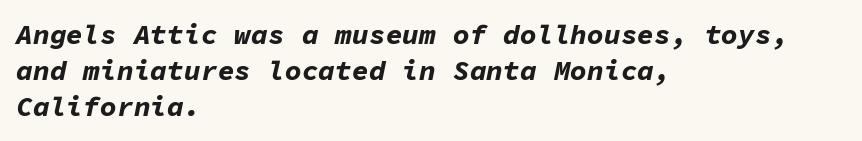
The image shows 28 px bold type, italic (leaning right), monospaced; set left-aligned, normal line spacing (1.29x), normal letter spacing, not underlined; low stroke contrast and a medium x-height.
